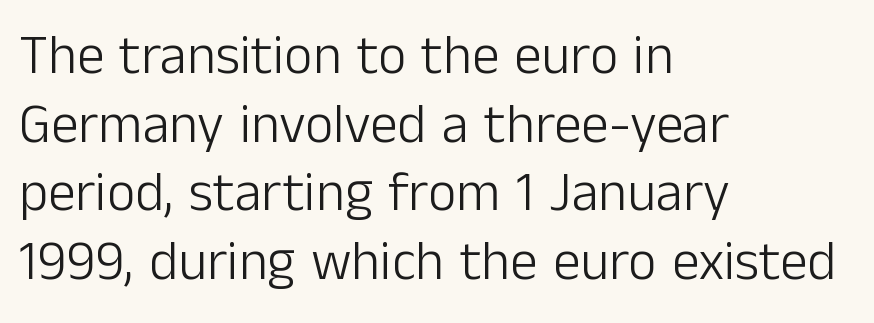
Inter-character spacing is left at the font's built-in metrics. The characters display no serif detailing; their extremities are plain. Where is the straight margin? On the left. If you drew a line through each stem, it would be perfectly vertical. This rendering features lettering with no underline. Is this a fixed-width face? No — the glyphs have proportional, varying widths.
